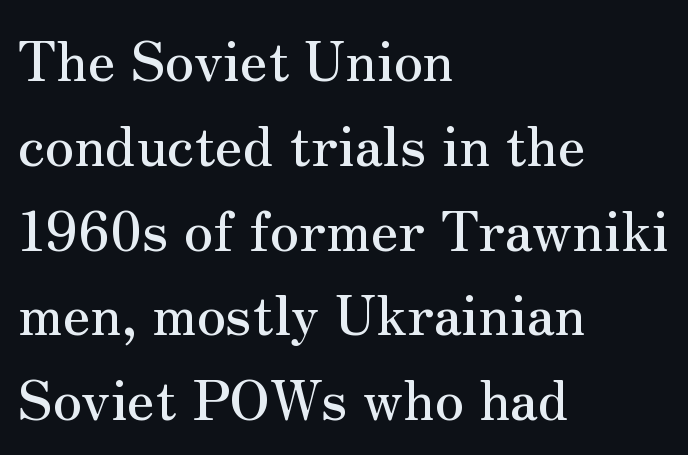
Reading down the block, your eye returns to a fixed left position each line. You can tell from the footed stems that serif type was used. Nope, not italic — everything's standing straight. The rendering keeps characters at their native spacing. One glance says typical: line gaps are just what's usual.
